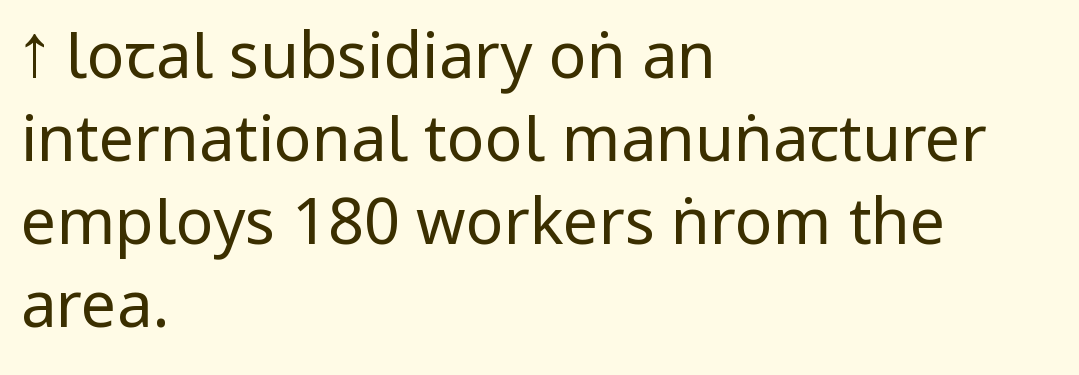
{"serif": "no", "italic": "no", "bold": "no", "weight": "regular", "width": "condensed", "stroke_contrast": "low", "x_height": "large", "monospaced": "no", "underline": "no", "align": "left", "line_spacing": "normal", "line_spacing_ratio": 1.32, "letter_spacing": "normal", "letter_spacing_em": 0.0, "glyph_px": 63}
